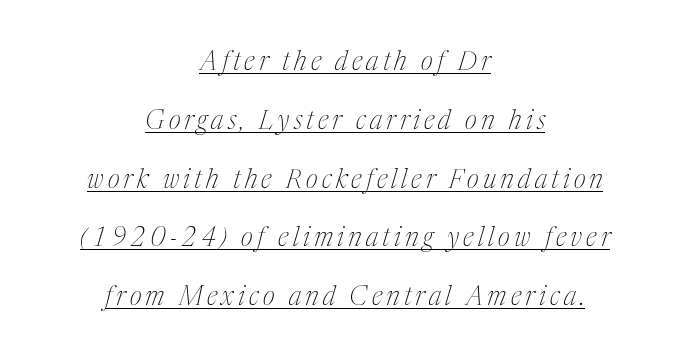
{"italic": "yes", "lean": "right", "slant_degrees": 17, "bold": "no", "underline": "yes", "align": "center", "line_spacing": "loose", "line_spacing_ratio": 2.26, "glyph_px": 26}
